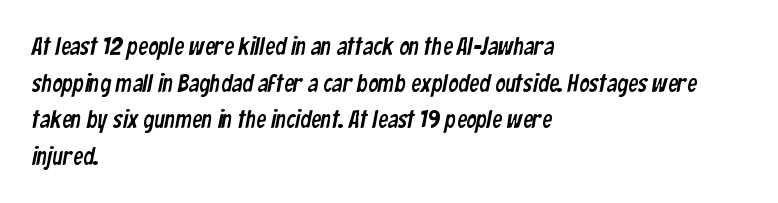
{"underline": "no", "align": "left", "line_spacing": "normal", "line_spacing_ratio": 1.47, "letter_spacing": "normal", "letter_spacing_em": 0.0, "glyph_px": 25}
